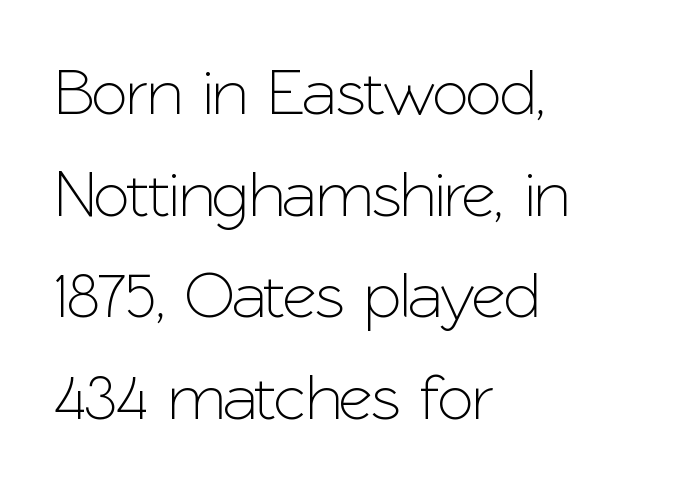
{"serif": "no", "italic": "no", "width": "normal", "stroke_contrast": "low", "x_height": "medium", "monospaced": "no", "underline": "no", "align": "left", "line_spacing": "normal", "line_spacing_ratio": 1.54, "letter_spacing": "normal", "letter_spacing_em": 0.0, "glyph_px": 66}
